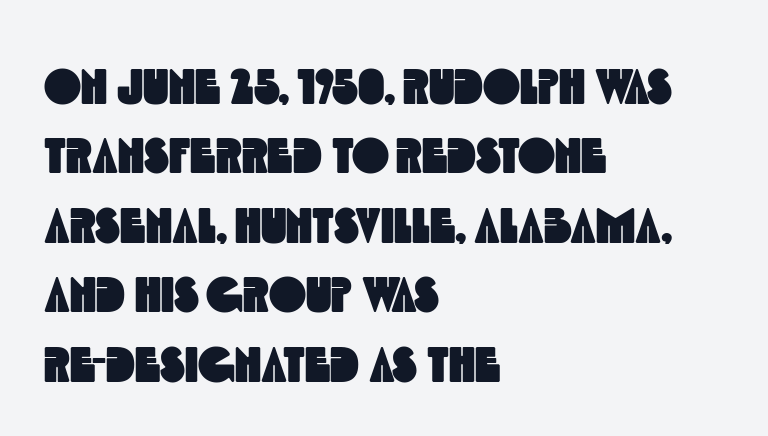
Does the copy run flush right? No — it runs flush left. The string is rendered with underlining switched off. Standard letterfit; no display-style spreading of the glyphs. The rendering uses a moderate line-height, typical for paragraphs.
